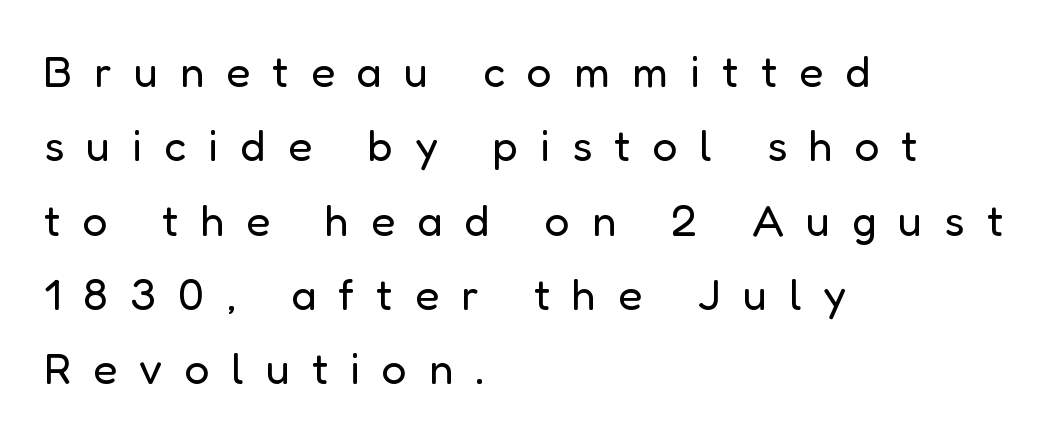
A sans-serif font was chosen for this passage. Nothing heavy about these letters — not bold at all. Note the varied advance widths — an 'i' is clearly narrower than an 'm'. The letters are spread apart with noticeably loose tracking. Quick note: interline space is typical. The passage is arranged the way most books set body copy — flush left.
